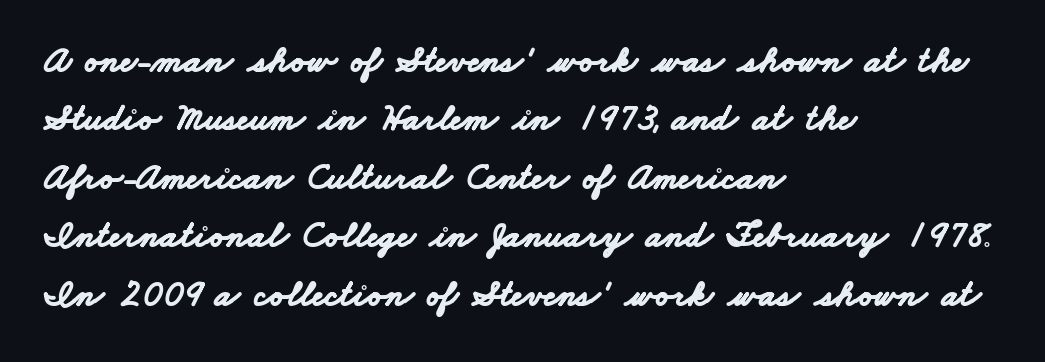
The image shows 37 px bold, wide sans-serif type; set left-aligned, normal line spacing (1.58x), normal letter spacing, not underlined; low stroke contrast and a small x-height.
